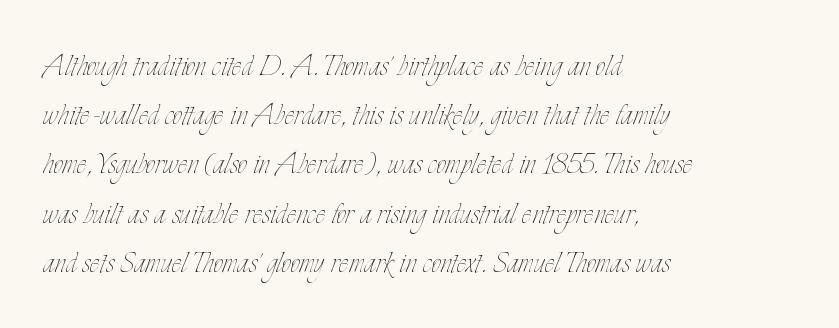
The image shows 37 px thin, condensed type; set left-aligned, normal line spacing (1.33x), normal letter spacing, not underlined; low stroke contrast and a small x-height.
